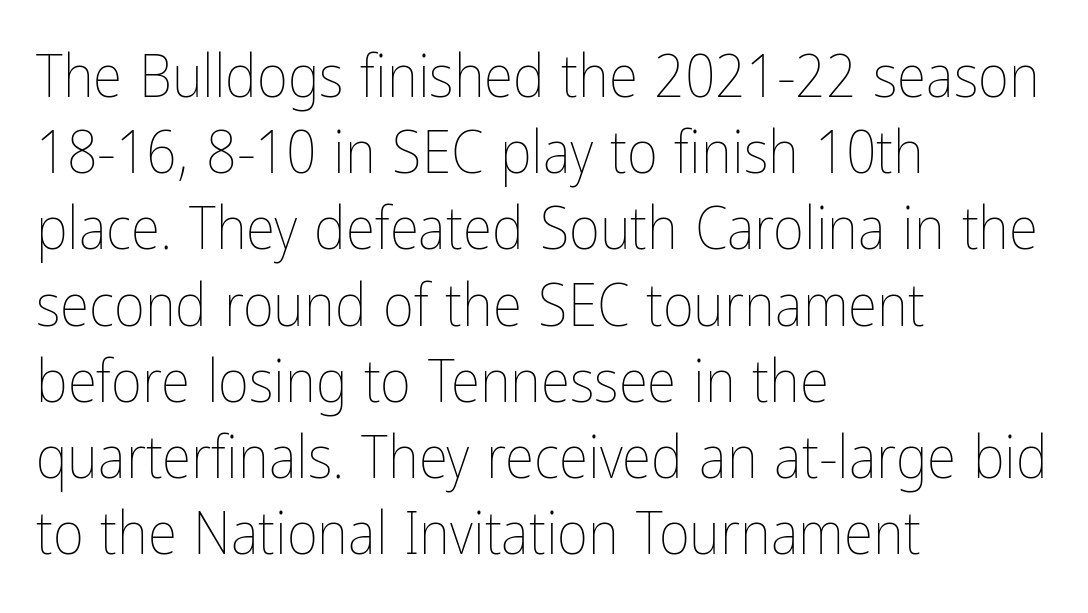
{"italic": "no", "bold": "no", "weight": "thin", "width": "condensed", "stroke_contrast": "low", "x_height": "medium", "monospaced": "no", "underline": "no", "align": "left", "line_spacing": "normal", "line_spacing_ratio": 1.27, "letter_spacing": "normal", "letter_spacing_em": 0.0, "glyph_px": 60}
